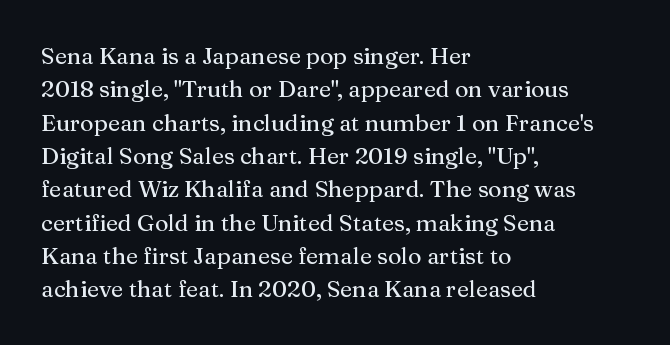
The image shows 23 px text type, upright; set left-aligned, normal line spacing (1.45x), normal letter spacing, not underlined.
